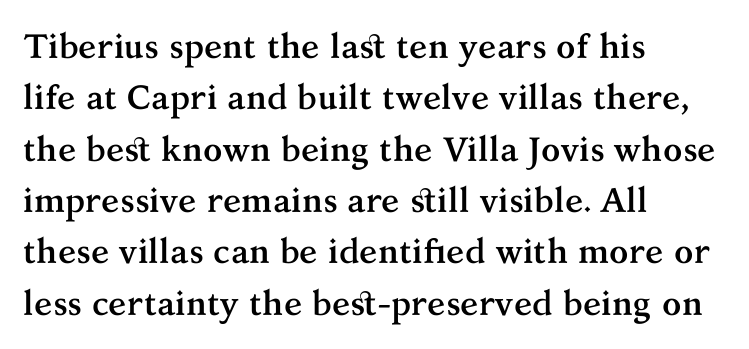
What kind of face is this? One with serifs. Typeset ragged right — the left edge is the straight one. Lines of text with bare space underneath. This sample has the flowing, uneven cadence of proportional lettering.
